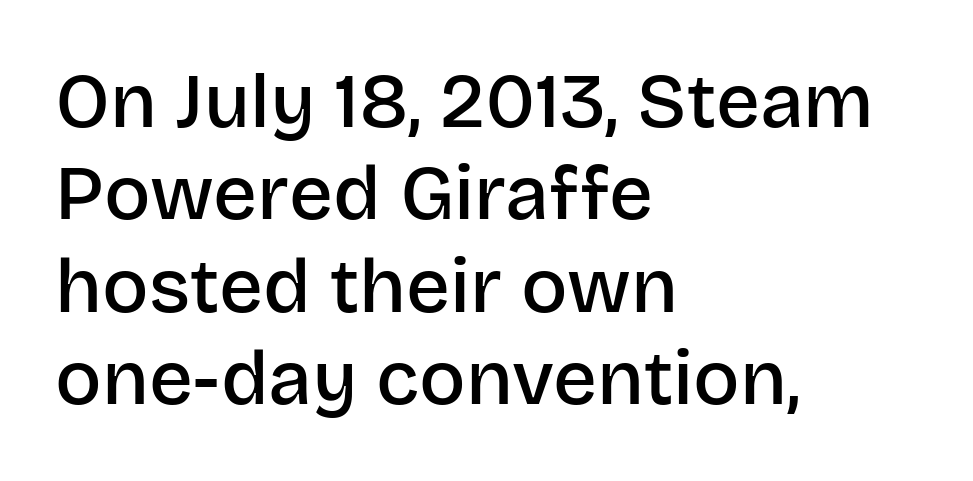
{"serif": "no", "italic": "no", "bold": "semi", "weight": "semibold", "width": "normal", "stroke_contrast": "low", "x_height": "large", "monospaced": "no", "underline": "no", "align": "left", "line_spacing_ratio": 1.2, "letter_spacing": "normal", "letter_spacing_em": 0.0, "glyph_px": 77}
